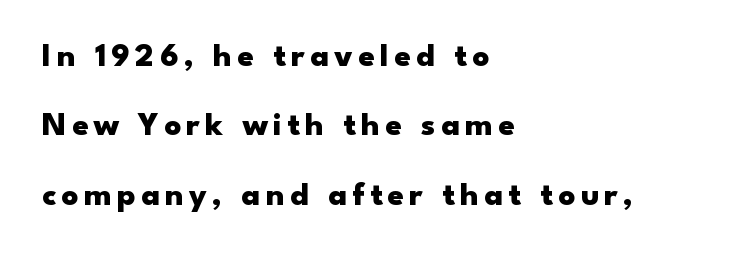
Q: Is the text bold? A: Yes.
Q: Is the text italic (slanted)? A: No, it is upright.
Q: Is the typeface a serif or a sans-serif typeface? A: Sans-serif.
Q: Is the text underlined? A: No.
Q: How is the paragraph aligned? A: Left-aligned.
Q: Is the spacing between lines tight, normal or loose? A: Loose.
Q: Width (condensed, normal, or wide)? A: Wide.
Q: Stroke contrast? A: Low.
Q: x-height? A: Small.
Q: Monospaced? A: No.
